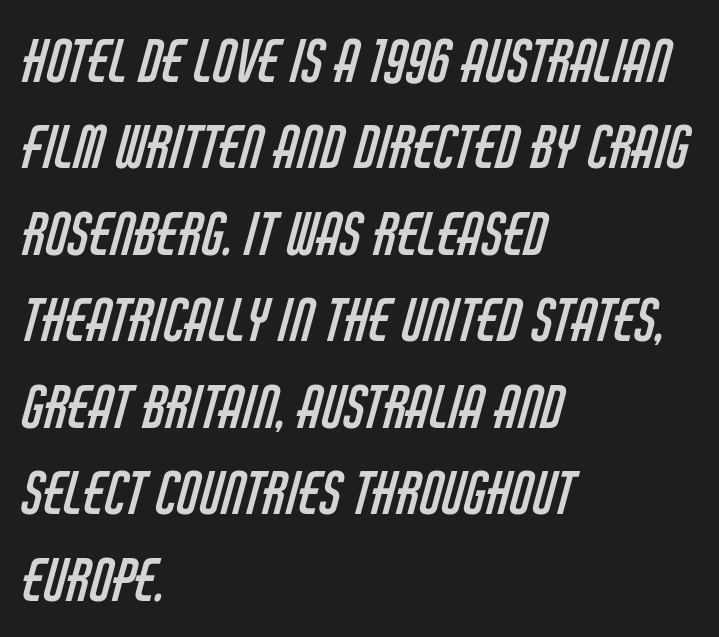
The image shows 58 px regular-weight, condensed sans-serif type; set left-aligned, normal line spacing (1.49x), normal letter spacing, not underlined; low stroke contrast and a large x-height.
